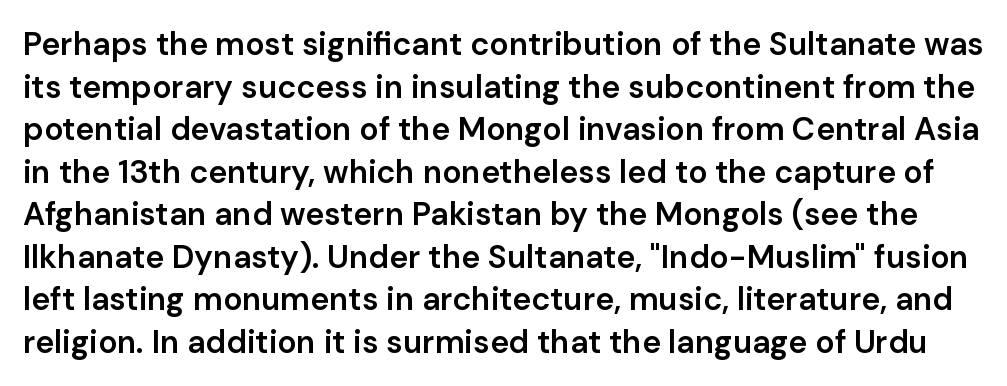
{"serif": "no", "italic": "no", "bold": "semi", "weight": "semibold", "width": "normal", "stroke_contrast": "low", "x_height": "medium", "monospaced": "no", "underline": "no", "line_spacing": "normal", "line_spacing_ratio": 1.33, "letter_spacing": "normal", "letter_spacing_em": 0.0, "glyph_px": 32}
